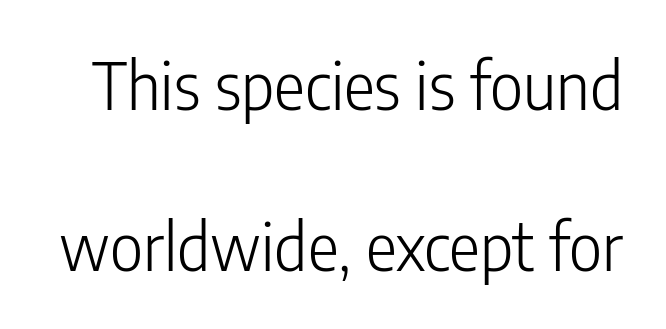
Quick note: not italic, upright. The face used here is a sans, in the tradition of grotesques and geometrics. In terms of leading, this rendering errs on the spacious side. The specimen omits any rule beneath the text block's lines. Weight: regular or lighter. The passage shown is typed in a proportional face where columns would drift.
